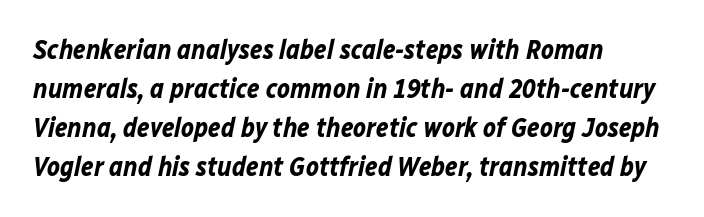
Q: Is the text bold? A: Yes.
Q: Is the text italic (slanted)? A: Yes, it leans right by about 12 degrees.
Q: Is the text underlined? A: No.
Q: How is the paragraph aligned? A: Left-aligned.
Q: Is the spacing between letters normal or unusually wide? A: Normal.
Q: Is the spacing between lines tight, normal or loose? A: Normal.
